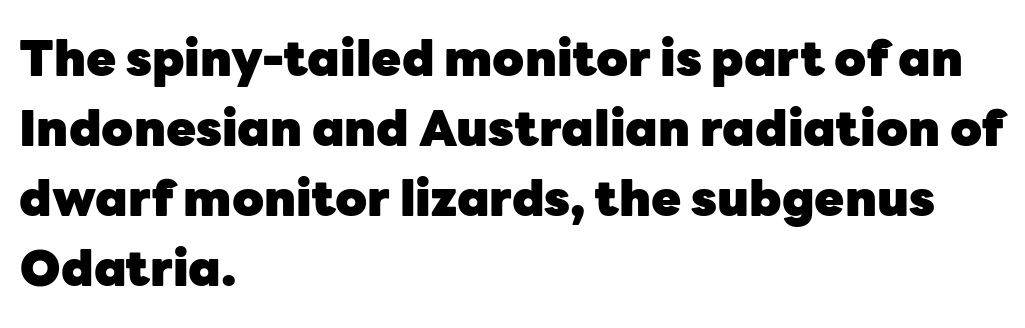
Q: Is the text bold? A: Yes.
Q: Is the text italic (slanted)? A: No, it is upright.
Q: Is the typeface a serif or a sans-serif typeface? A: Sans-serif.
Q: Is the text underlined? A: No.
Q: How is the paragraph aligned? A: Left-aligned.
Q: Is the spacing between letters normal or unusually wide? A: Normal.
Q: Is the spacing between lines tight, normal or loose? A: Normal.
Q: Width (condensed, normal, or wide)? A: Normal.
Q: Stroke contrast? A: Low.
Q: x-height? A: Medium.
Q: Monospaced? A: No.
